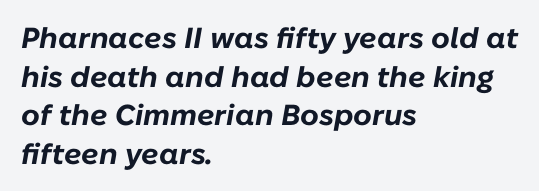
Decoration check: the copy has no underline. Does extra space separate the letters? No, they use regular spacing. You can tell it's italic because the verticals aren't actually vertical. This rendering uses left alignment, leaving the right contour irregular.
